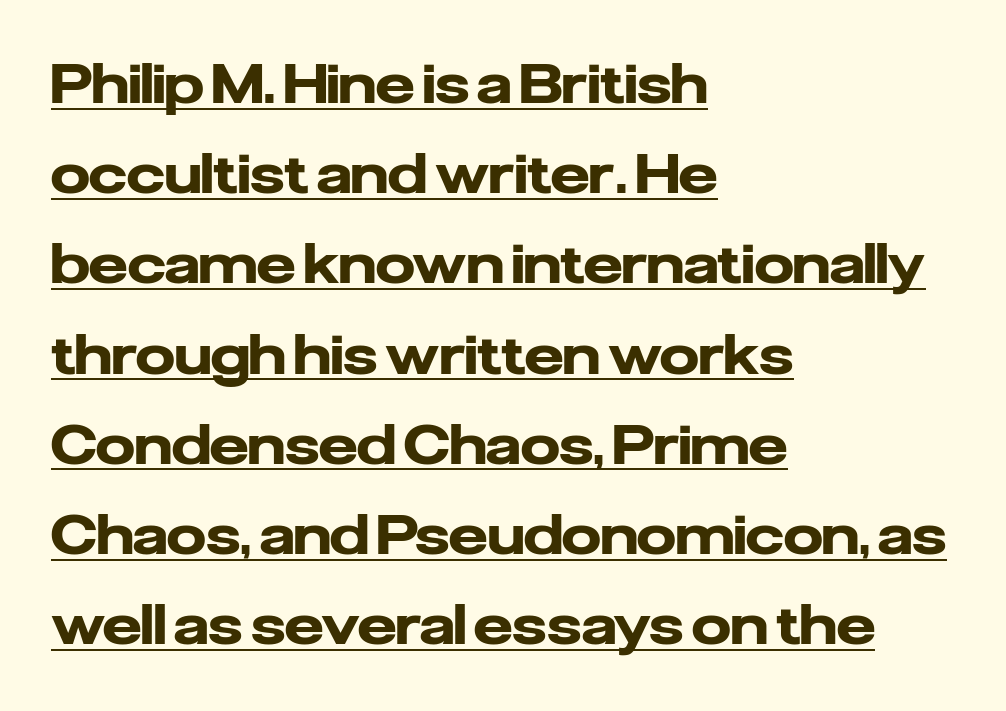
{"serif": "no", "italic": "no", "bold": "yes", "weight": "heavy", "width": "normal", "stroke_contrast": "low", "x_height": "medium", "monospaced": "no", "underline": "yes", "align": "left", "line_spacing": "normal", "line_spacing_ratio": 1.64, "letter_spacing": "normal", "letter_spacing_em": 0.0, "glyph_px": 55}
